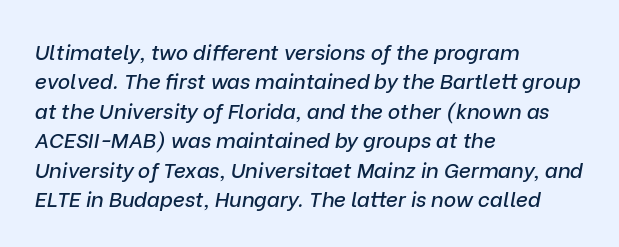
One glance says typical: line gaps are just what's usual. Glance below the letters and you will spot only blank space. The text block is weighted toward the left margin, trailing off unevenly rightward. Designer's note — italics engaged. A typesetter would call this zero additional tracking.
